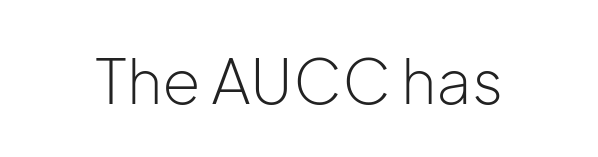
Q: Is the text bold? A: No.
Q: Is the text italic (slanted)? A: No, it is upright.
Q: Is the typeface a serif or a sans-serif typeface? A: Sans-serif.
Q: Is the text underlined? A: No.
Q: Is the spacing between letters normal or unusually wide? A: Normal.
Q: Width (condensed, normal, or wide)? A: Normal.
Q: Stroke contrast? A: Low.
Q: x-height? A: Medium.
Q: Monospaced? A: No.
